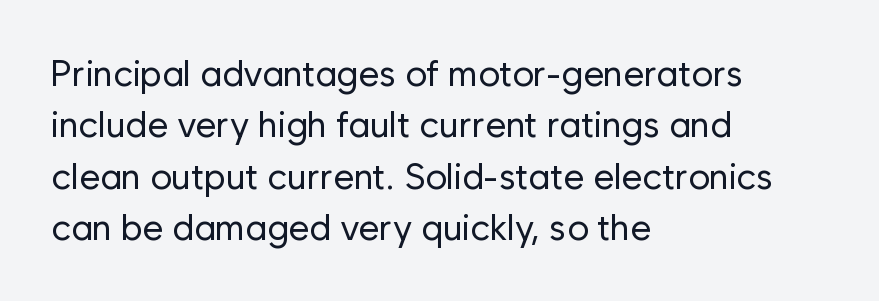
The image shows 36 px regular-weight sans-serif type, upright; set left-aligned, normal line spacing (1.43x), normal letter spacing, not underlined; low stroke contrast and a medium x-height.
